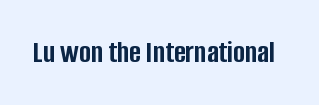
{"serif": "no", "italic": "no", "bold": "yes", "weight": "semibold", "width": "condensed", "stroke_contrast": "low", "x_height": "large", "monospaced": "no", "underline": "no", "letter_spacing": "normal", "letter_spacing_em": 0.0, "glyph_px": 32}
